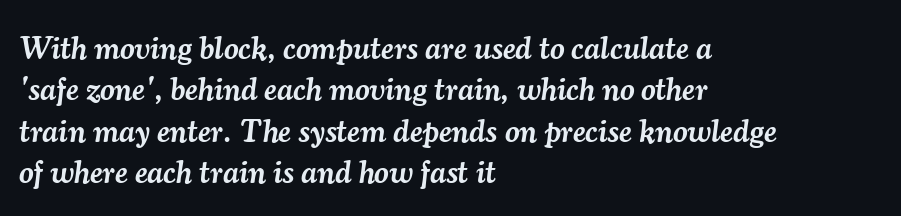
{"serif": "yes", "italic": "yes", "lean": "right", "slant_degrees": 7, "bold": "semi", "weight": "semibold", "width": "normal", "stroke_contrast": "medium", "x_height": "small", "monospaced": "no", "underline": "no", "align": "left", "line_spacing": "normal", "line_spacing_ratio": 1.29, "letter_spacing": "normal", "letter_spacing_em": 0.0, "glyph_px": 32}
